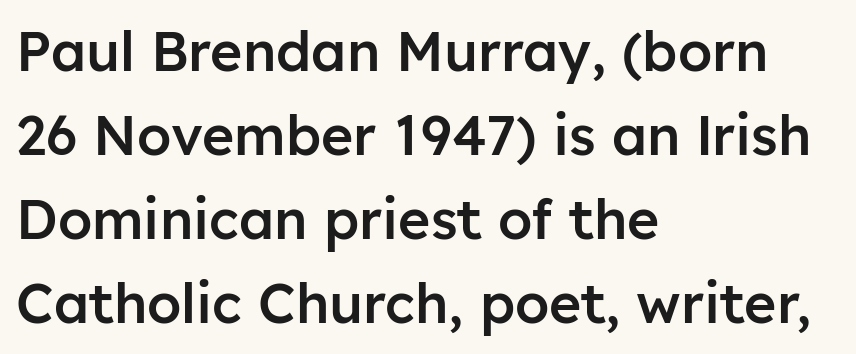
Q: Is the text bold? A: Semi-bold.
Q: Is the text italic (slanted)? A: No, it is upright.
Q: Is the typeface a serif or a sans-serif typeface? A: Sans-serif.
Q: Is the text underlined? A: No.
Q: How is the paragraph aligned? A: Left-aligned.
Q: Is the spacing between letters normal or unusually wide? A: Normal.
Q: Is the spacing between lines tight, normal or loose? A: Normal.
Q: Width (condensed, normal, or wide)? A: Normal.
Q: Stroke contrast? A: Low.
Q: x-height? A: Medium.
Q: Monospaced? A: No.
